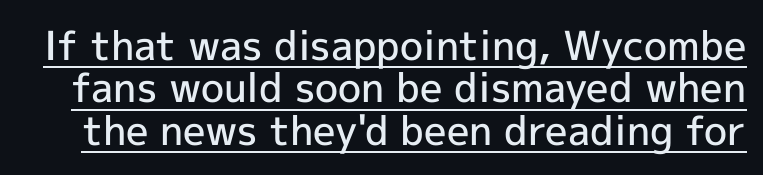
{"serif": "no", "italic": "no", "bold": "semi", "weight": "semibold", "width": "normal", "x_height": "medium", "monospaced": "no", "underline": "yes", "line_spacing": "tight", "line_spacing_ratio": 1.06, "letter_spacing": "normal", "letter_spacing_em": 0.0, "glyph_px": 40}
